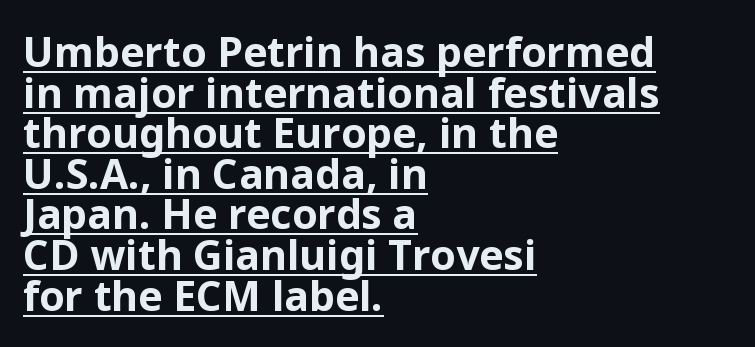
Q: Is the text bold? A: Yes.
Q: Is the text italic (slanted)? A: No, it is upright.
Q: Is the typeface a serif or a sans-serif typeface? A: Sans-serif.
Q: Is the text underlined? A: Yes.
Q: How is the paragraph aligned? A: Left-aligned.
Q: Is the spacing between letters normal or unusually wide? A: Normal.
Q: Is the spacing between lines tight, normal or loose? A: Tight.
Q: Width (condensed, normal, or wide)? A: Normal.
Q: Stroke contrast? A: Low.
Q: x-height? A: Medium.
Q: Monospaced? A: No.
